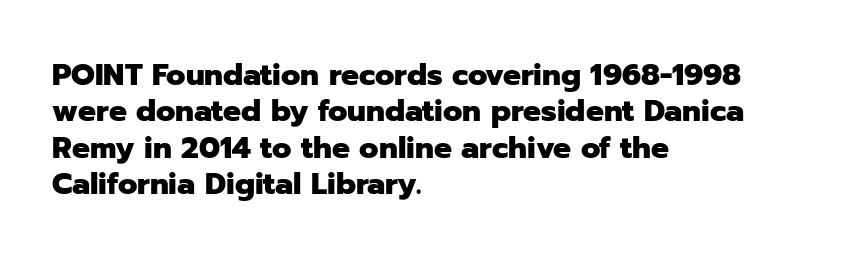
{"serif": "no", "italic": "no", "bold": "yes", "weight": "heavy", "width": "normal", "stroke_contrast": "low", "x_height": "medium", "monospaced": "no", "underline": "no", "align": "left", "line_spacing_ratio": 1.21, "letter_spacing": "normal", "letter_spacing_em": 0.0, "glyph_px": 30}
